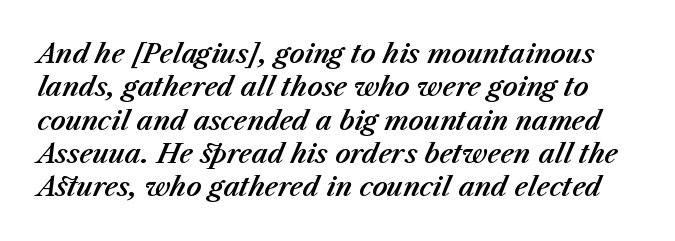
{"italic": "yes", "lean": "right", "slant_degrees": 23, "underline": "no", "line_spacing": "normal", "line_spacing_ratio": 1.28, "letter_spacing": "normal", "letter_spacing_em": 0.0, "glyph_px": 26}
